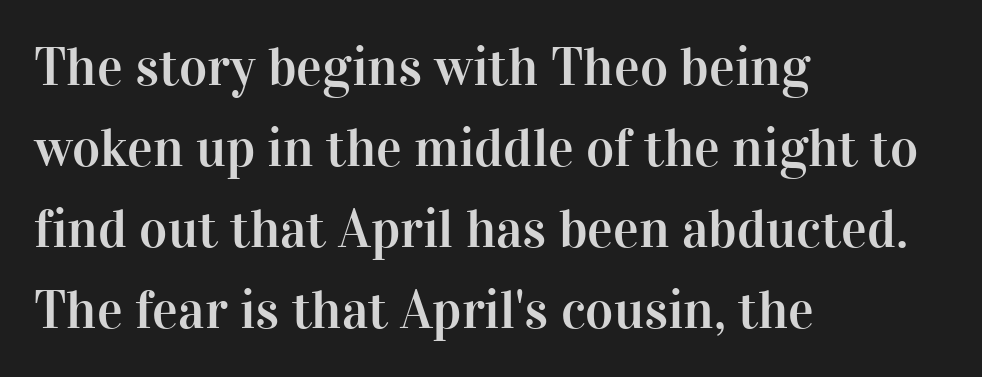
Regarding serifs, this sample has them. A normal amount of white space separates one row of letters from the next. Any mark beneath the type? The region is blank. Quick note: not italic, upright. A typesetter would call this zero additional tracking. Where is the straight margin? On the left.
